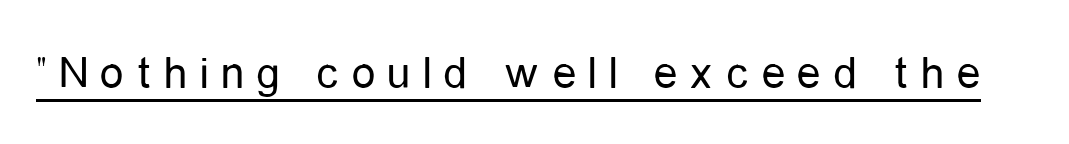
{"serif": "no", "italic": "no", "bold": "no", "weight": "regular", "width": "condensed", "stroke_contrast": "low", "x_height": "medium", "monospaced": "no", "underline": "yes", "letter_spacing": "wide", "letter_spacing_em": 0.27, "glyph_px": 47}
